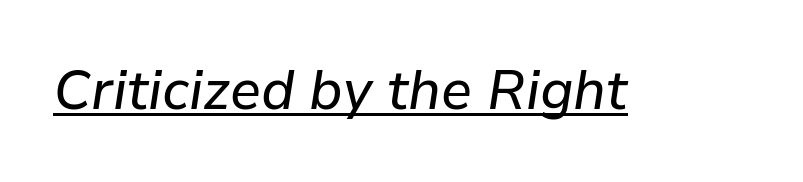
{"italic": "yes", "lean": "right", "slant_degrees": 9, "width": "normal", "stroke_contrast": "low", "x_height": "medium", "monospaced": "no", "underline": "yes", "letter_spacing": "normal", "letter_spacing_em": 0.0, "glyph_px": 55}
